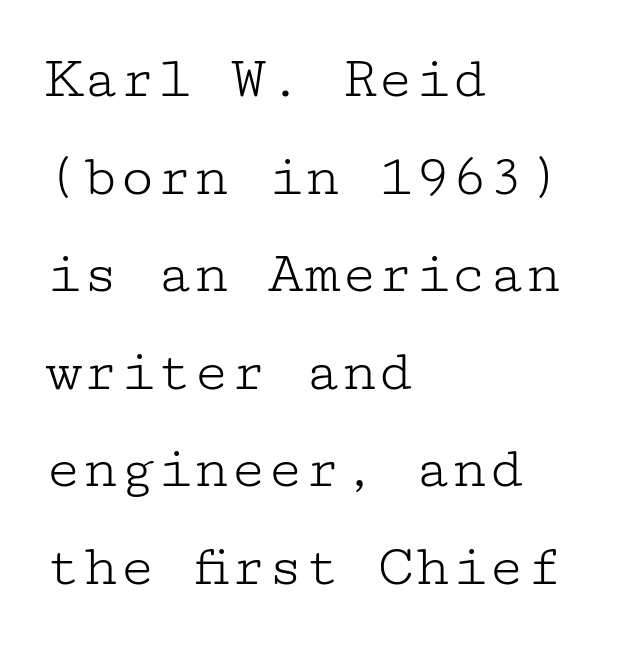
Q: Is the text bold? A: No.
Q: Is the text italic (slanted)? A: No, it is upright.
Q: Is the typeface a serif or a sans-serif typeface? A: Serif.
Q: Is the text underlined? A: No.
Q: How is the paragraph aligned? A: Left-aligned.
Q: Is the spacing between letters normal or unusually wide? A: Normal.
Q: Is the spacing between lines tight, normal or loose? A: Normal.
Q: Width (condensed, normal, or wide)? A: Wide.
Q: Stroke contrast? A: Low.
Q: x-height? A: Medium.
